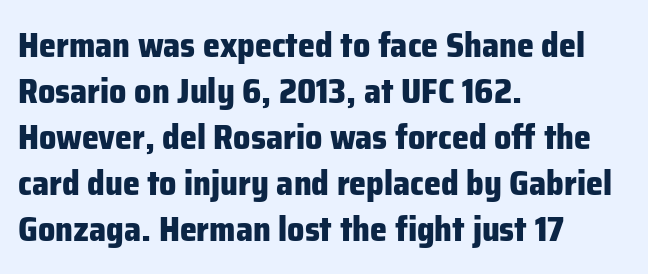
Q: Is the text bold? A: Yes.
Q: Is the text italic (slanted)? A: No, it is upright.
Q: Is the typeface a serif or a sans-serif typeface? A: Sans-serif.
Q: Is the text underlined? A: No.
Q: How is the paragraph aligned? A: Left-aligned.
Q: Is the spacing between letters normal or unusually wide? A: Normal.
Q: Is the spacing between lines tight, normal or loose? A: Normal.
Q: Width (condensed, normal, or wide)? A: Normal.
Q: Stroke contrast? A: Low.
Q: x-height? A: Medium.
Q: Monospaced? A: No.
